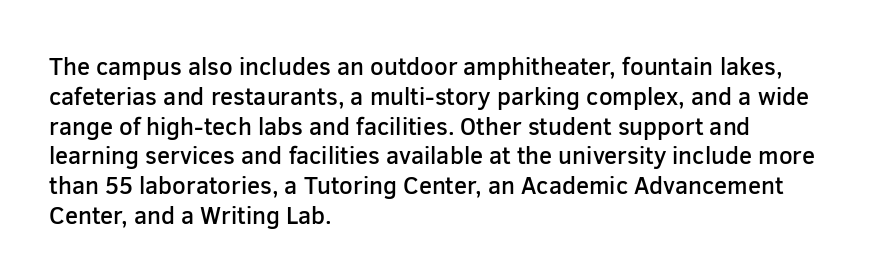
The letters stand upright; this is a roman face. Underline: absent. The sample has been set in demibold, a notch under bold. Here the glyphs are tracked normally, forming tight word shapes.
